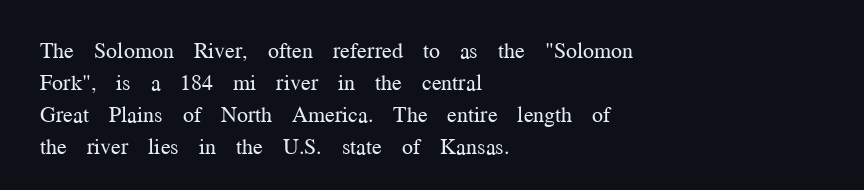
{"italic": "no", "bold": "no", "underline": "no", "align": "left", "line_spacing": "normal", "line_spacing_ratio": 1.45, "letter_spacing": "normal", "letter_spacing_em": 0.0, "glyph_px": 22}
